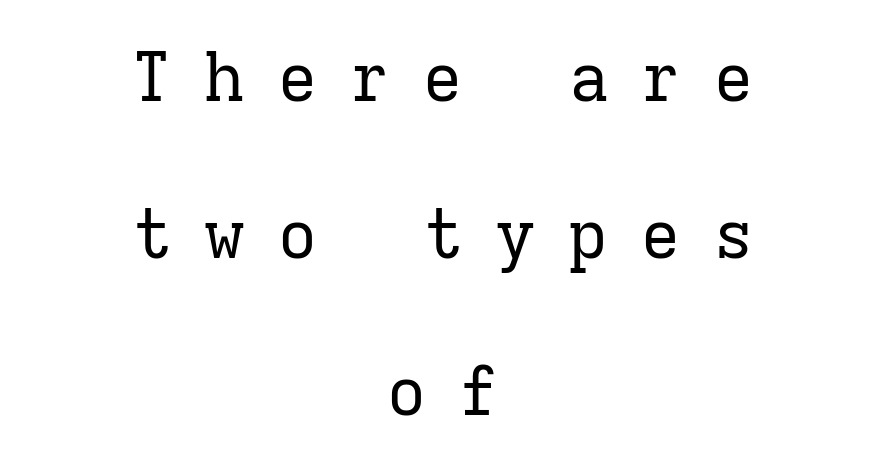
Underline: absent. It's the straight-up-and-down kind of type. Does the leading feel generous? Absolutely, it's lavish. Fixed-width glyphs throughout — classic coding-font behaviour. Compared with a flush-left layout, this one balances lines on the center instead. How are the letters spaced? Widely, with obvious added tracking.
